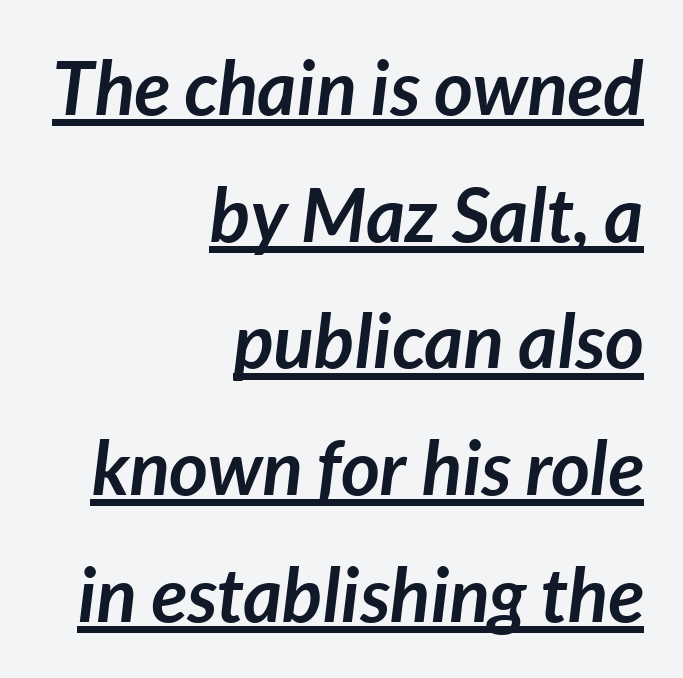
Students, note that the glyphs here touch the page at normal intervals. The letters are slanted; this is an italic face. On the weight axis this lands at bold, roughly 700. Quick note: interline space is typical. The rendering uses natural spacing where letterforms have individual widths. The specimen includes a rule beneath the text block's lines.
